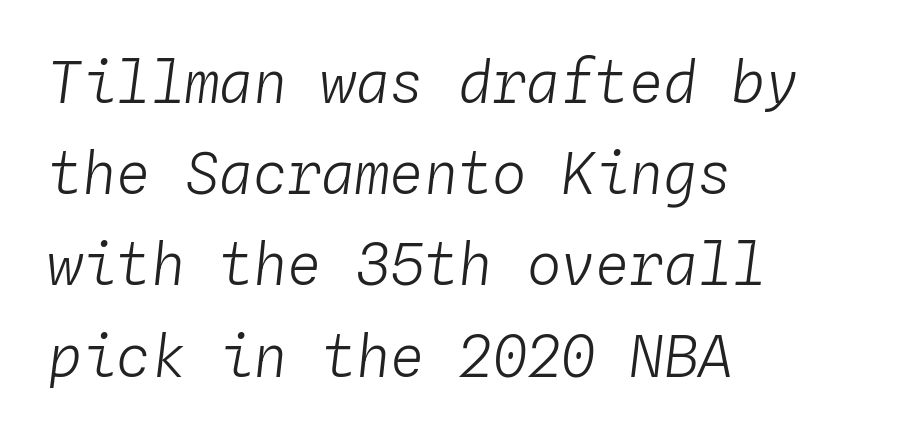
Q: Is the text bold? A: No.
Q: Is the text italic (slanted)? A: Yes, it leans right by about 4 degrees.
Q: Is the text underlined? A: No.
Q: How is the paragraph aligned? A: Left-aligned.
Q: Is the spacing between letters normal or unusually wide? A: Normal.
Q: Is the spacing between lines tight, normal or loose? A: Normal.
Q: Width (condensed, normal, or wide)? A: Normal.
Q: Stroke contrast? A: Low.
Q: x-height? A: Medium.
Q: Monospaced? A: Yes.
